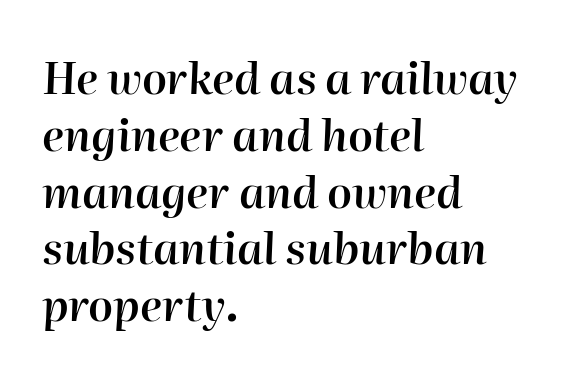
The image shows 44 px semibold type, italic (leaning right); set left-aligned, normal line spacing (1.29x), normal letter spacing, not underlined; high stroke contrast and a medium x-height.
